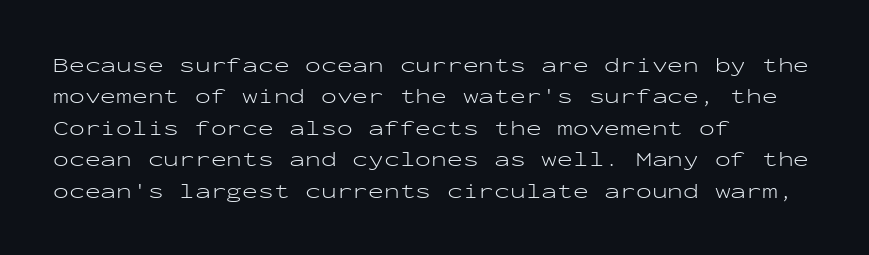
Q: Is the text bold? A: No.
Q: Is the text italic (slanted)? A: No, it is upright.
Q: Is the text underlined? A: No.
Q: How is the paragraph aligned? A: Left-aligned.
Q: Is the spacing between letters normal or unusually wide? A: Normal.
Q: Is the spacing between lines tight, normal or loose? A: Normal.
